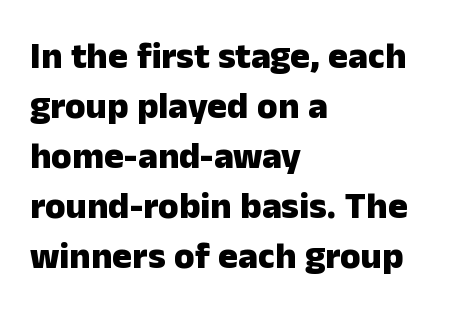
Q: Is the text bold? A: Yes.
Q: Is the text italic (slanted)? A: No, it is upright.
Q: Is the typeface a serif or a sans-serif typeface? A: Sans-serif.
Q: Is the text underlined? A: No.
Q: How is the paragraph aligned? A: Left-aligned.
Q: Is the spacing between letters normal or unusually wide? A: Normal.
Q: Is the spacing between lines tight, normal or loose? A: Normal.
Q: Width (condensed, normal, or wide)? A: Normal.
Q: Stroke contrast? A: Low.
Q: x-height? A: Medium.
Q: Monospaced? A: No.
